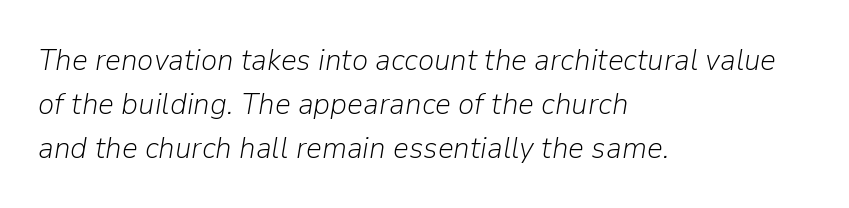
Q: Is the text bold? A: No.
Q: Is the text italic (slanted)? A: Yes, it leans right by about 9 degrees.
Q: Is the text underlined? A: No.
Q: How is the paragraph aligned? A: Left-aligned.
Q: Is the spacing between letters normal or unusually wide? A: Normal.
Q: Is the spacing between lines tight, normal or loose? A: Normal.
Q: Width (condensed, normal, or wide)? A: Normal.
Q: Stroke contrast? A: Low.
Q: x-height? A: Medium.
Q: Monospaced? A: No.
